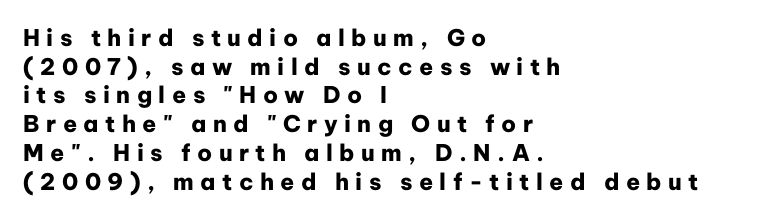
{"italic": "no", "bold": "yes", "underline": "no", "align": "left", "line_spacing": "normal", "line_spacing_ratio": 1.25, "letter_spacing": "wide", "letter_spacing_em": 0.28, "glyph_px": 23}
